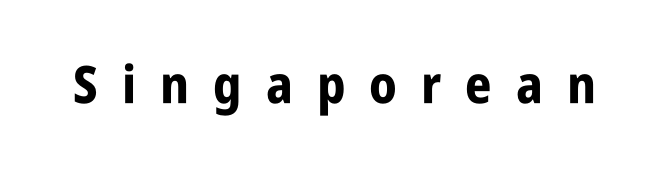
The image shows 52 px bold, condensed sans-serif type, upright; set unusually wide letter spacing (+0.46 em), not underlined; low stroke contrast and a large x-height.
